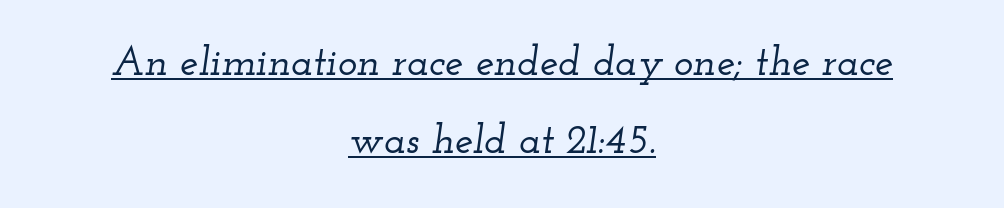
{"serif": "yes", "italic": "yes", "lean": "right", "slant_degrees": 12, "width": "wide", "stroke_contrast": "low", "x_height": "small", "monospaced": "no", "underline": "yes", "align": "center", "line_spacing": "loose", "line_spacing_ratio": 1.9, "letter_spacing": "normal", "letter_spacing_em": 0.0, "glyph_px": 41}
